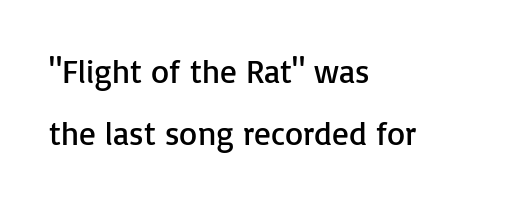
Is there any slant? The stems are plumb. The horizontal fit of the characters is conventional and even. Layout note: lines flush left. Bare-footed words on every line.
